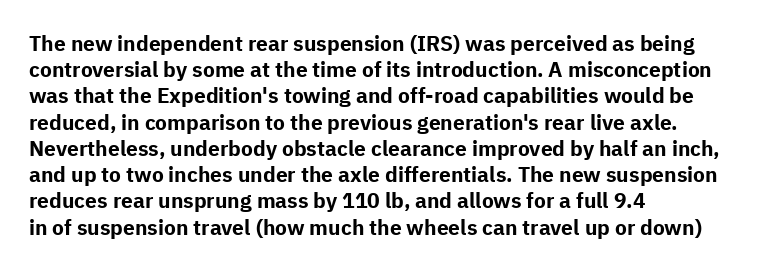
{"italic": "no", "bold": "yes", "underline": "no", "align": "left", "line_spacing": "normal", "line_spacing_ratio": 1.25, "letter_spacing": "normal", "letter_spacing_em": 0.0, "glyph_px": 21}
